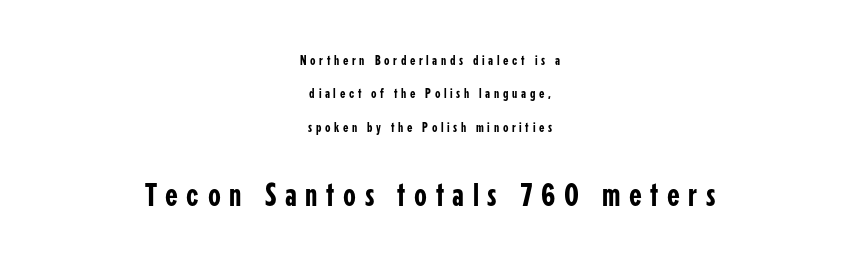
The vertical gap from one line to the next is large. The letters are spread apart with noticeably loose tracking. What kind of face is this? One without serifs — a sans. Letters rest on an invisible, unmarked baseline.
